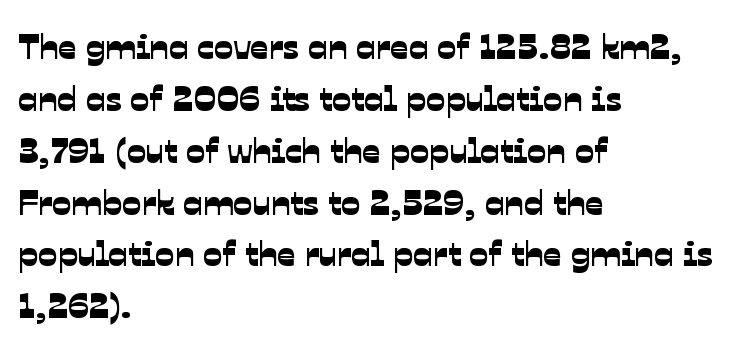
Each line starts at the same left margin while the right side varies. Think of a printed novel: that variable character pitch is what you see here. Leading matches the norm, producing a regular column. Short note: letters normally spaced. The face used here is a sans, in the tradition of grotesques and geometrics. Type without underlining.
